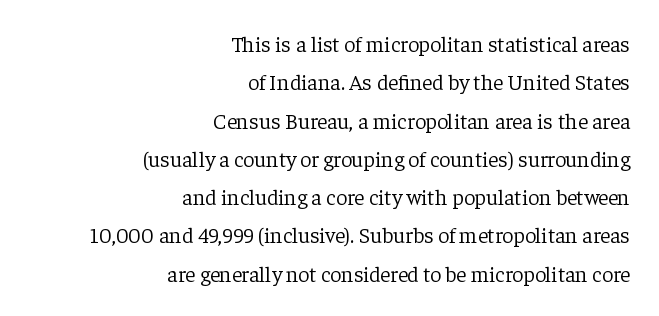
Underline: absent. The letters look calm and open, with moderate or lighter stems. The face used here is rendered with its standard letterfit. Designer's note — italics off, roman on. These lines stack with their right ends in a neat column.
